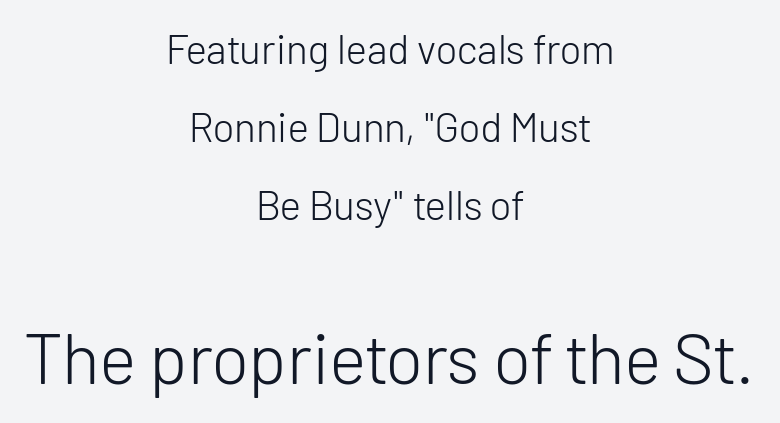
The image shows 71 px light sans-serif type, upright; set centered, loose line spacing (1.9x), normal letter spacing, not underlined; the second (bottom) block is 1.73x larger; low stroke contrast and a medium x-height.
